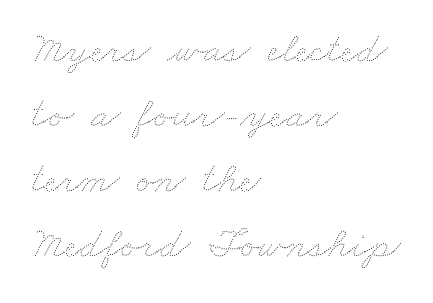
{"bold": "no", "weight": "thin", "width": "wide", "stroke_contrast": "medium", "x_height": "small", "monospaced": "no", "underline": "no", "align": "left", "line_spacing": "normal", "line_spacing_ratio": 1.51, "letter_spacing": "normal", "letter_spacing_em": 0.0, "glyph_px": 43}
